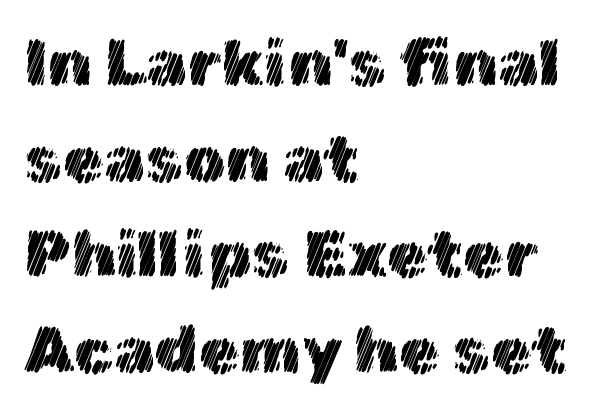
The lettering holds an erect, upright posture throughout. Does extra space separate the letters? No, they use regular spacing. Looks like regular typesetting: each glyph gets only the width it needs. Which margin do the lines hug? The left one — the right edge is uneven.
